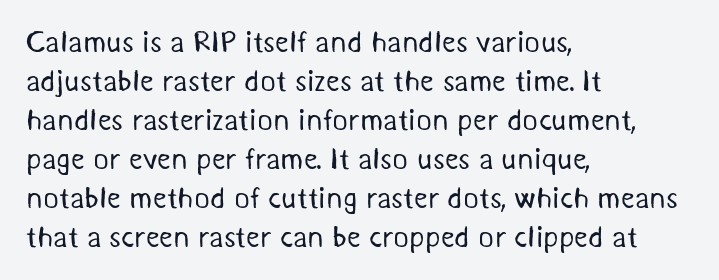
The image shows 30 px regular-weight sans-serif type; set left-aligned, normal line spacing (1.3x), normal letter spacing, not underlined; medium stroke contrast and a medium x-height.
